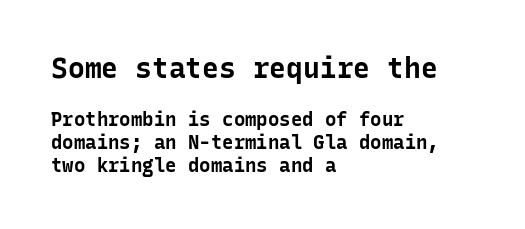
No feet cap the strokes, marking this as sans-serif type. This sample has the even, mechanical cadence of fixed-width lettering. Short and long lines alike share a common starting point at left. Top chunk: large. Bottom chunk: small. The sample has been set heavy, in full bold. No word sits above an underline.
